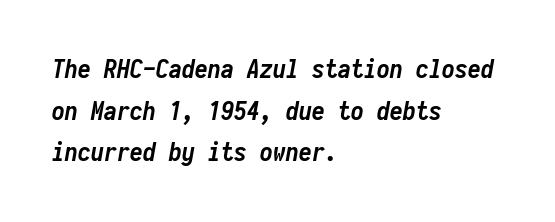
Q: Is the text bold? A: Yes.
Q: Is the text italic (slanted)? A: Yes, it leans right by about 10 degrees.
Q: Is the text underlined? A: No.
Q: How is the paragraph aligned? A: Left-aligned.
Q: Is the spacing between letters normal or unusually wide? A: Normal.
Q: Is the spacing between lines tight, normal or loose? A: Normal.
